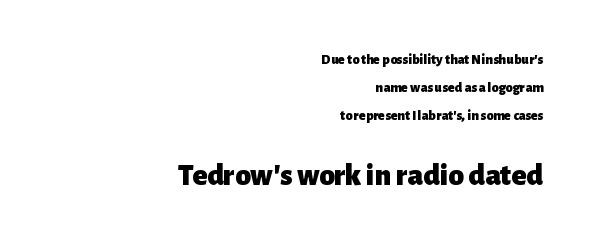
The passage shown is not underscored anywhere. The lettering stays uniformly vertical, giving the passage a roman look. In this sample the second text group is rendered at the bigger scale. The type is set solid horizontally, with unmodified tracking. The face used here is proportionally spaced, like ordinary book or web type. Each glyph is drawn with heavy, bold strokes.
